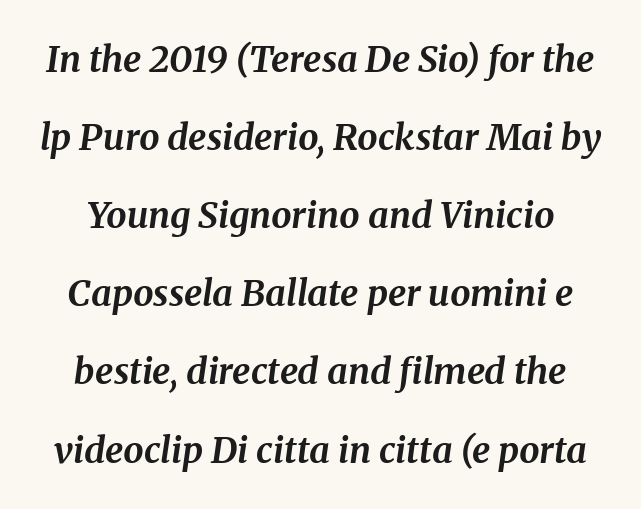
Q: Is the text bold? A: Yes.
Q: Is the text italic (slanted)? A: Yes, it leans right by about 8 degrees.
Q: Is the typeface a serif or a sans-serif typeface? A: Serif.
Q: Is the text underlined? A: No.
Q: Is the spacing between letters normal or unusually wide? A: Normal.
Q: Is the spacing between lines tight, normal or loose? A: Loose.
Q: Width (condensed, normal, or wide)? A: Normal.
Q: Stroke contrast? A: Medium.
Q: x-height? A: Medium.
Q: Monospaced? A: No.
